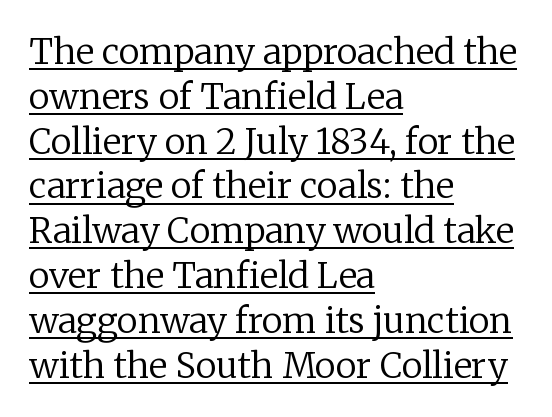
Q: Is the text bold? A: No.
Q: Is the text italic (slanted)? A: No, it is upright.
Q: Is the typeface a serif or a sans-serif typeface? A: Serif.
Q: Is the text underlined? A: Yes.
Q: How is the paragraph aligned? A: Left-aligned.
Q: Is the spacing between letters normal or unusually wide? A: Normal.
Q: Is the spacing between lines tight, normal or loose? A: Normal.
Q: Width (condensed, normal, or wide)? A: Normal.
Q: Stroke contrast? A: Low.
Q: x-height? A: Medium.
Q: Monospaced? A: No.
